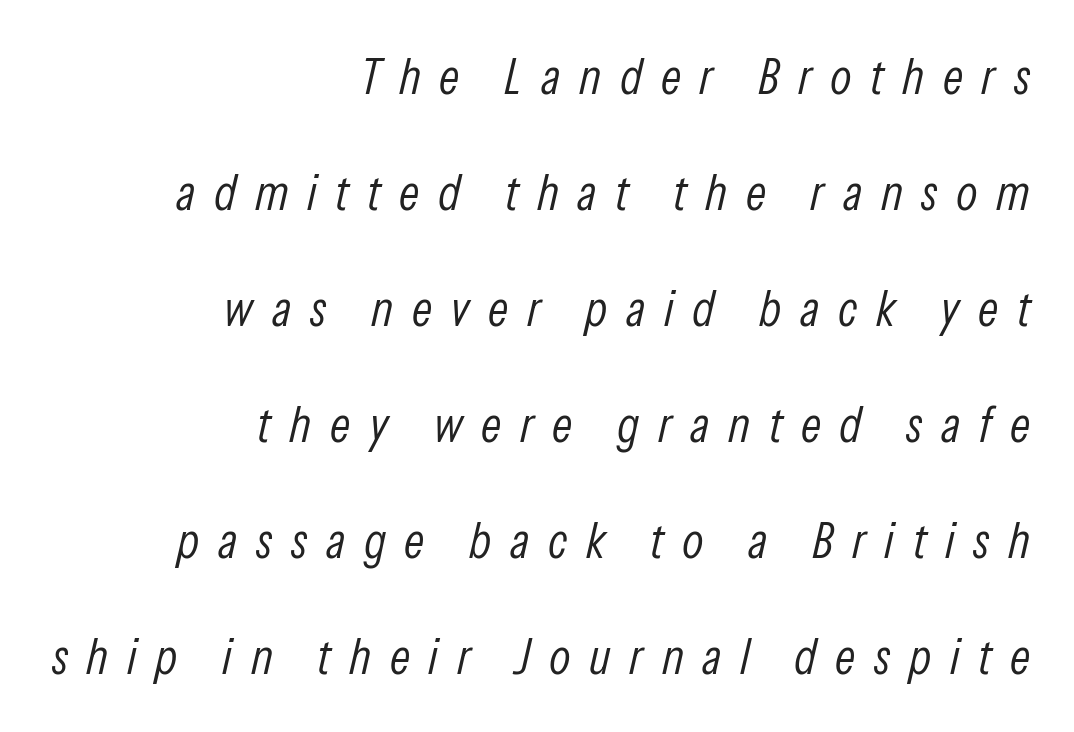
The paragraph has a hard right edge and a soft left edge. The letters advance in unequal steps, a hallmark of proportional type. The characters are drawn with everyday or finer stroke widths. Loose tracking; the words dissolve into strings of separated letters.
